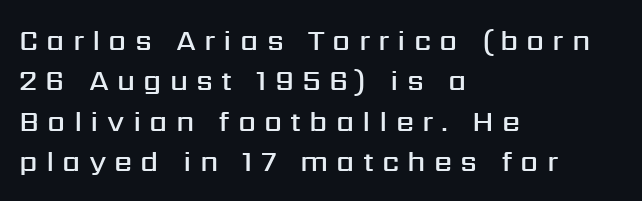
The image shows 29 px semibold sans-serif type, upright; set left-aligned, normal line spacing (1.39x), unusually wide letter spacing (+0.28 em), not underlined; medium stroke contrast and a medium x-height.
